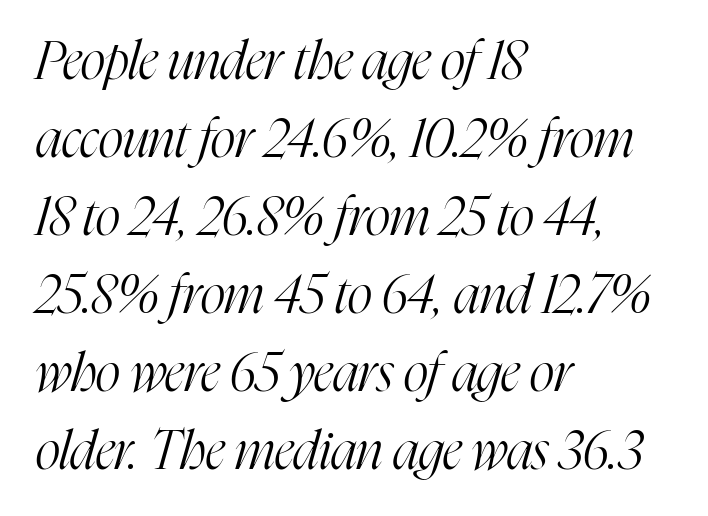
Q: Is the text bold? A: No.
Q: Is the text italic (slanted)? A: Yes, it leans right by about 16 degrees.
Q: Is the typeface a serif or a sans-serif typeface? A: Serif.
Q: Is the text underlined? A: No.
Q: How is the paragraph aligned? A: Left-aligned.
Q: Is the spacing between letters normal or unusually wide? A: Normal.
Q: Is the spacing between lines tight, normal or loose? A: Normal.
Q: Width (condensed, normal, or wide)? A: Condensed.
Q: Stroke contrast? A: High.
Q: x-height? A: Medium.
Q: Monospaced? A: No.
